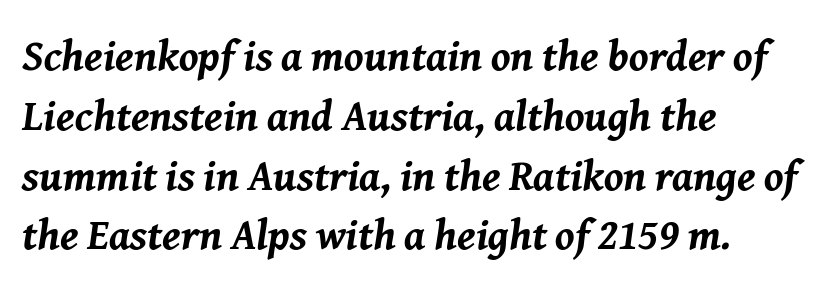
The image shows 43 px bold type, italic (leaning right); set left-aligned, normal line spacing (1.39x), normal letter spacing, not underlined; medium stroke contrast and a medium x-height.
